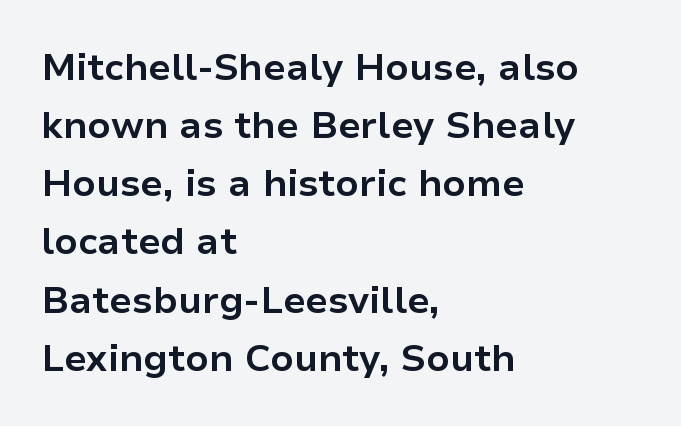
Q: Is the text bold? A: Yes.
Q: Is the text italic (slanted)? A: No, it is upright.
Q: Is the typeface a serif or a sans-serif typeface? A: Sans-serif.
Q: Is the text underlined? A: No.
Q: How is the paragraph aligned? A: Left-aligned.
Q: Is the spacing between letters normal or unusually wide? A: Normal.
Q: Is the spacing between lines tight, normal or loose? A: Normal.
Q: Width (condensed, normal, or wide)? A: Normal.
Q: Stroke contrast? A: Low.
Q: x-height? A: Medium.
Q: Monospaced? A: No.
